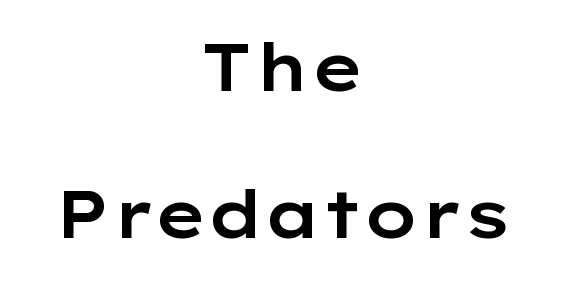
Q: Is the text italic (slanted)? A: No, it is upright.
Q: Is the typeface a serif or a sans-serif typeface? A: Sans-serif.
Q: Is the text underlined? A: No.
Q: How is the paragraph aligned? A: Centered.
Q: Is the spacing between letters normal or unusually wide? A: Normal.
Q: Is the spacing between lines tight, normal or loose? A: Loose.
Q: Width (condensed, normal, or wide)? A: Wide.
Q: Stroke contrast? A: Low.
Q: x-height? A: Medium.
Q: Monospaced? A: No.
